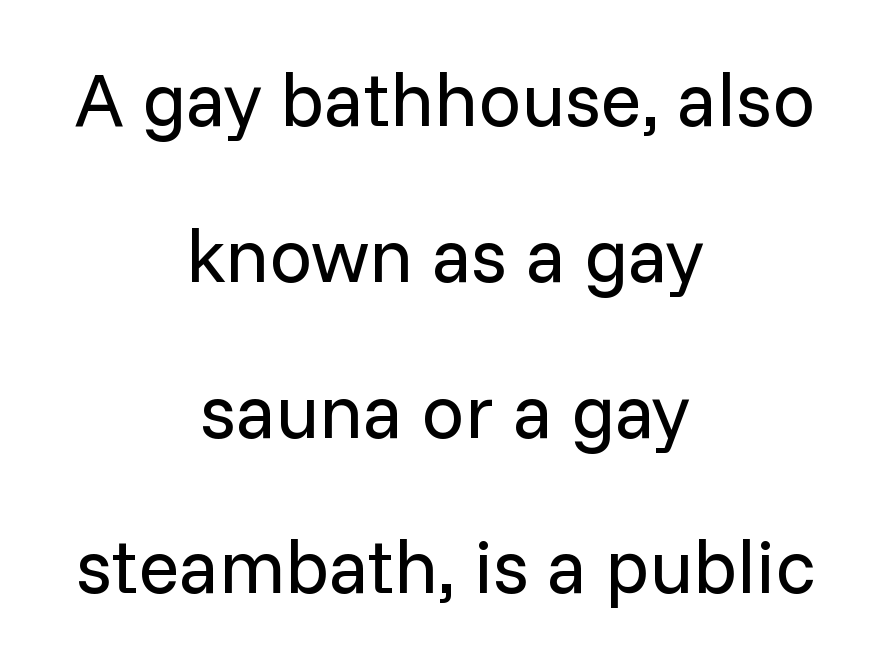
The image shows 76 px regular-weight sans-serif type, upright; set centered, loose line spacing (2.05x), normal letter spacing, not underlined; low stroke contrast and a medium x-height.
